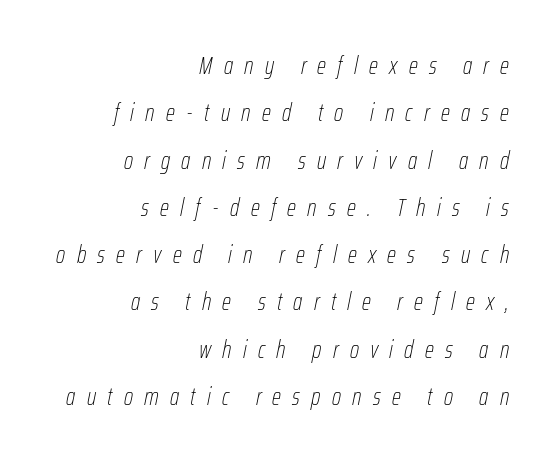
The image shows 24 px text type, italic (leaning right); set right-aligned, loose line spacing (1.97x), unusually wide letter spacing (+0.47 em), not underlined.
